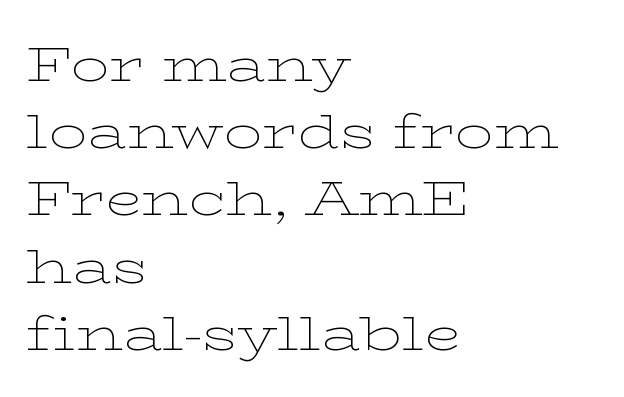
Q: Is the text bold? A: No.
Q: Is the text italic (slanted)? A: No, it is upright.
Q: Is the typeface a serif or a sans-serif typeface? A: Serif.
Q: Is the text underlined? A: No.
Q: How is the paragraph aligned? A: Left-aligned.
Q: Is the spacing between letters normal or unusually wide? A: Normal.
Q: Is the spacing between lines tight, normal or loose? A: Normal.
Q: Width (condensed, normal, or wide)? A: Wide.
Q: Stroke contrast? A: Low.
Q: x-height? A: Medium.
Q: Monospaced? A: No.
